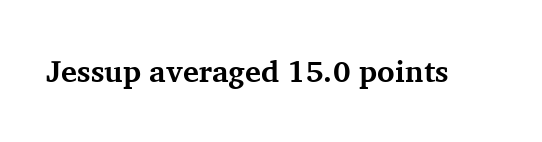
The image shows 30 px bold serif type, upright; set normal letter spacing, not underlined; medium stroke contrast and a medium x-height.
